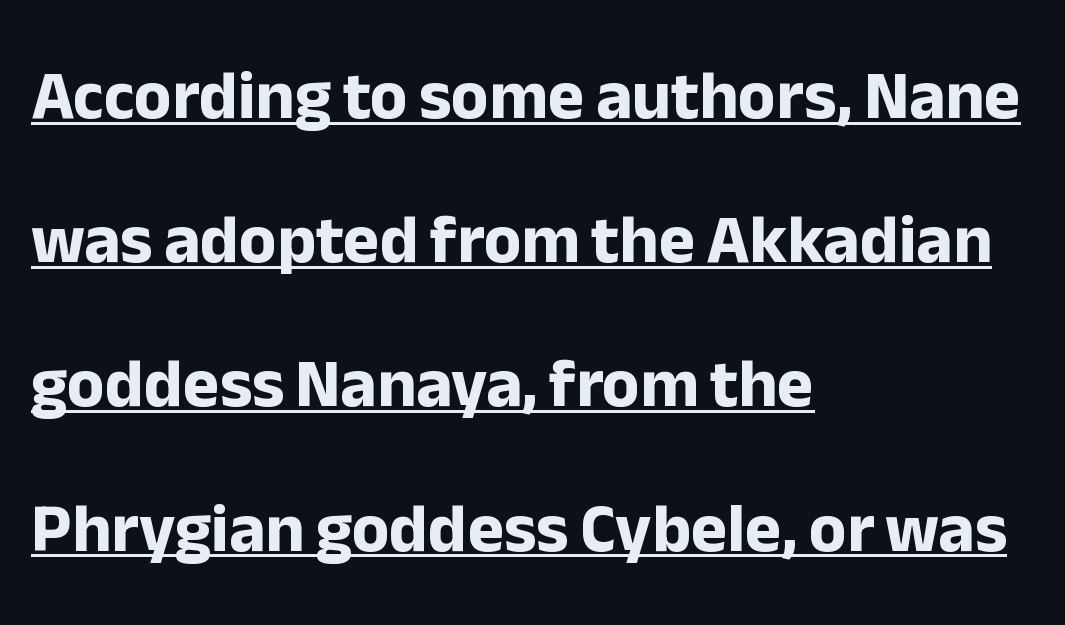
{"serif": "no", "italic": "no", "bold": "yes", "weight": "bold", "width": "normal", "stroke_contrast": "low", "x_height": "medium", "monospaced": "no", "underline": "yes", "align": "left", "line_spacing": "loose", "line_spacing_ratio": 2.09, "letter_spacing": "normal", "letter_spacing_em": 0.0, "glyph_px": 69}
